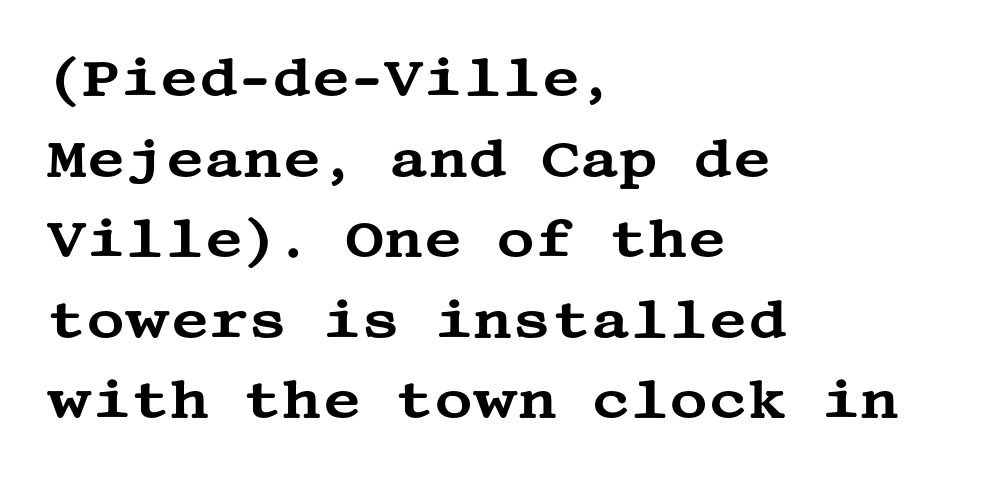
Q: Is the text italic (slanted)? A: No, it is upright.
Q: Is the typeface a serif or a sans-serif typeface? A: Serif.
Q: Is the text underlined? A: No.
Q: How is the paragraph aligned? A: Left-aligned.
Q: Is the spacing between letters normal or unusually wide? A: Normal.
Q: Is the spacing between lines tight, normal or loose? A: Normal.
Q: Width (condensed, normal, or wide)? A: Wide.
Q: Stroke contrast? A: Medium.
Q: x-height? A: Large.
